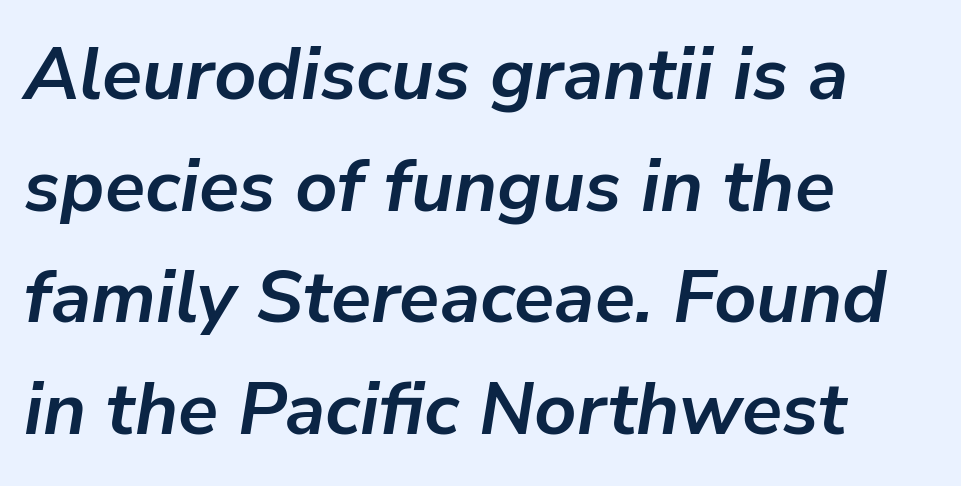
Each new line begins a customary step beneath the previous one. Descenders are the only things crossing below the line. You can tell it's italic because the verticals aren't actually vertical. Varying glyph widths throughout — classic text-font behaviour.
